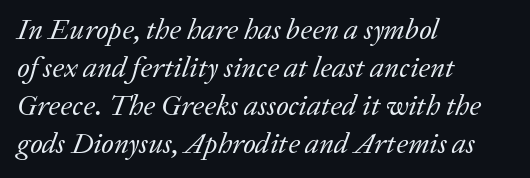
The image shows 29 px regular-weight serif type, italic (leaning right); set left-aligned, normal line spacing (1.31x), normal letter spacing, not underlined; low stroke contrast and a medium x-height.
